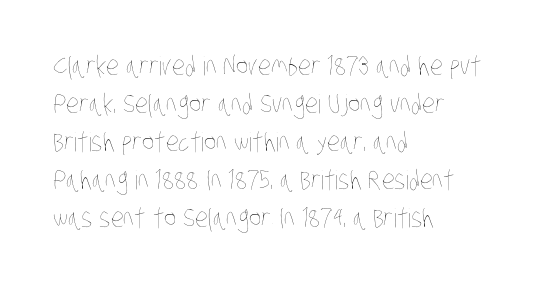
Q: Is the text bold? A: No.
Q: Is the text underlined? A: No.
Q: How is the paragraph aligned? A: Left-aligned.
Q: Is the spacing between letters normal or unusually wide? A: Normal.
Q: Is the spacing between lines tight, normal or loose? A: Normal.
